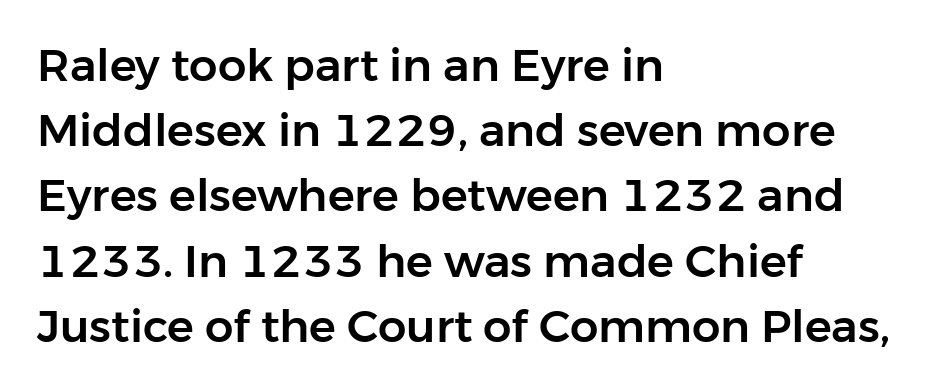
{"serif": "no", "italic": "no", "width": "normal", "stroke_contrast": "low", "x_height": "medium", "monospaced": "no", "underline": "no", "align": "left", "line_spacing": "normal", "line_spacing_ratio": 1.45, "letter_spacing": "normal", "letter_spacing_em": 0.0, "glyph_px": 45}
